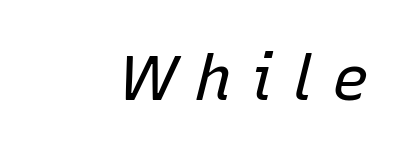
Q: Is the text bold? A: No.
Q: Is the text italic (slanted)? A: Yes, it leans right by about 15 degrees.
Q: Is the text underlined? A: No.
Q: Is the spacing between letters normal or unusually wide? A: Unusually wide.
Q: Width (condensed, normal, or wide)? A: Normal.
Q: Stroke contrast? A: Low.
Q: x-height? A: Medium.
Q: Monospaced? A: No.
